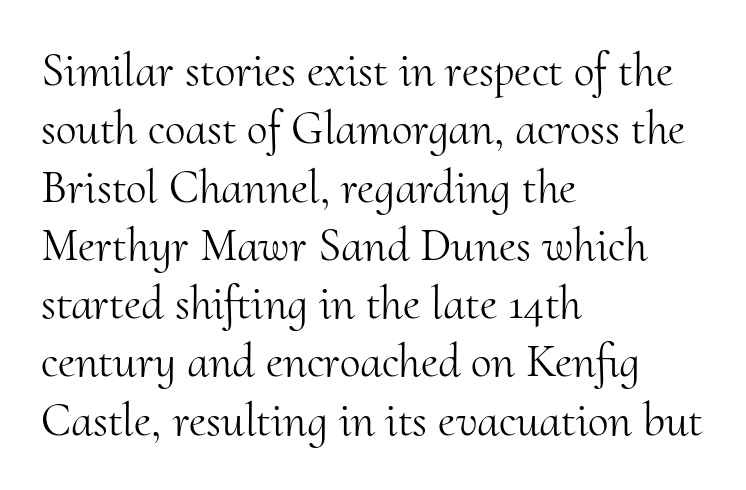
The strip under each line holds only bare page. Line beginnings align vertically; line endings do not. Character widths vary here, with narrow letters taking less room than wide ones. No extra ink here — the face is not bold.
